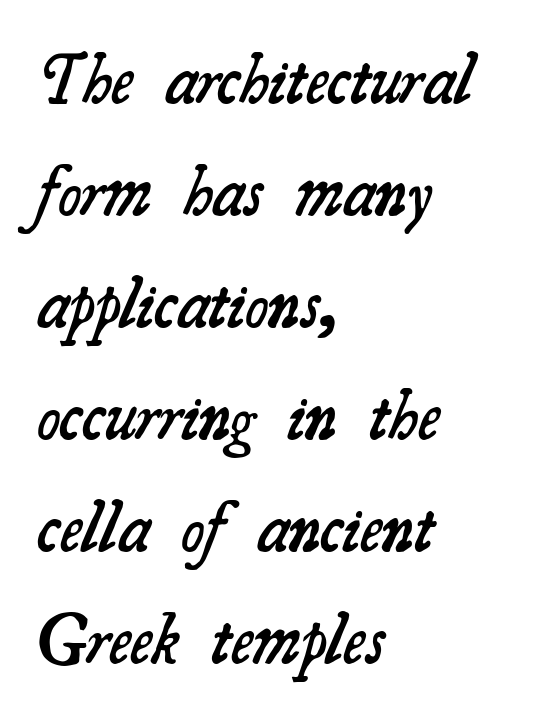
{"serif": "yes", "bold": "semi", "weight": "semibold", "width": "normal", "stroke_contrast": "medium", "x_height": "small", "monospaced": "no", "underline": "no", "align": "left", "line_spacing": "normal", "line_spacing_ratio": 1.6, "letter_spacing": "normal", "letter_spacing_em": 0.0, "glyph_px": 70}
